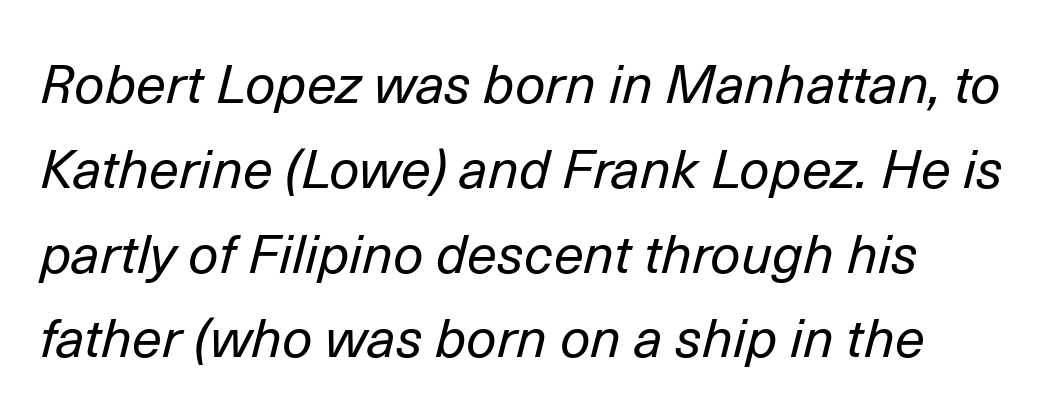
The image shows 54 px regular-weight type, italic (leaning right); set left-aligned, normal line spacing (1.57x), normal letter spacing, not underlined; low stroke contrast and a medium x-height.
